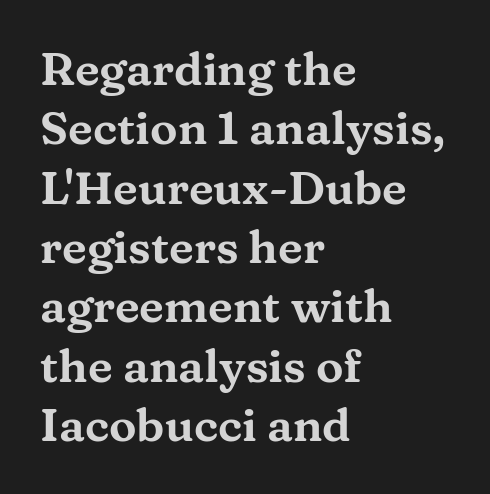
The image shows 46 px wide serif type, upright; set left-aligned, normal line spacing (1.29x), normal letter spacing, not underlined; medium stroke contrast and a medium x-height.
